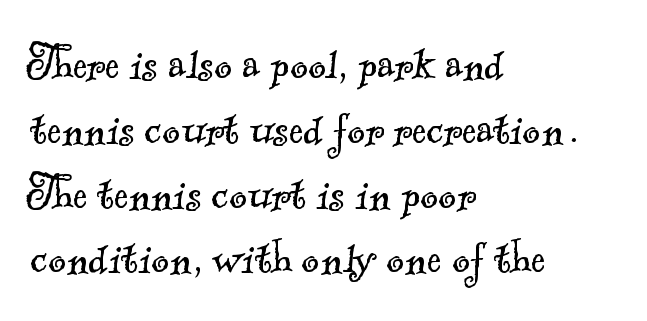
Q: Is the text bold? A: No.
Q: Is the typeface a serif or a sans-serif typeface? A: Serif.
Q: Is the text underlined? A: No.
Q: How is the paragraph aligned? A: Left-aligned.
Q: Is the spacing between letters normal or unusually wide? A: Normal.
Q: Width (condensed, normal, or wide)? A: Normal.
Q: x-height? A: Small.
Q: Monospaced? A: No.
